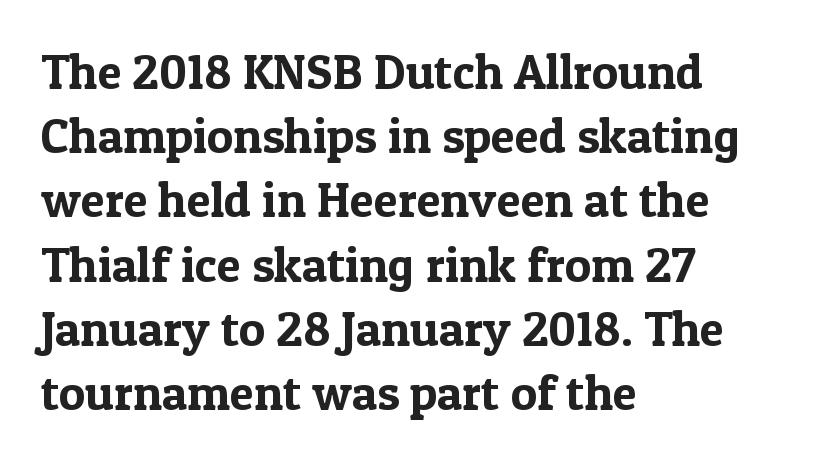
Quick note: interline space is typical. These lines keep a tight, regular rhythm from letter to letter. Clear beneath every line of the passage. Every row of glyphs begins at an identical x-position on the left. Looks like regular typesetting: each glyph gets only the width it needs. What kind of face is this? One with serifs.
